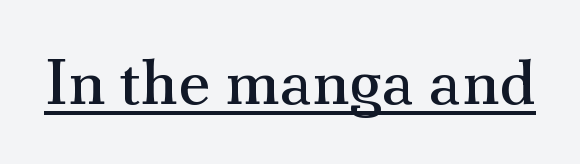
{"serif": "yes", "italic": "no", "bold": "no", "weight": "regular", "width": "normal", "stroke_contrast": "medium", "x_height": "small", "monospaced": "no", "underline": "yes", "letter_spacing": "normal", "letter_spacing_em": 0.0, "glyph_px": 64}
